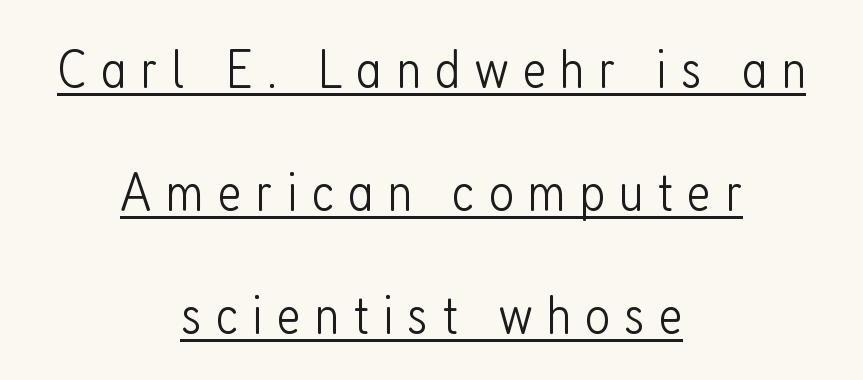
The image shows 55 px light, condensed sans-serif type, upright; set centered, loose line spacing (2.24x), unusually wide letter spacing (+0.25 em), underlined; low stroke contrast and a medium x-height.
